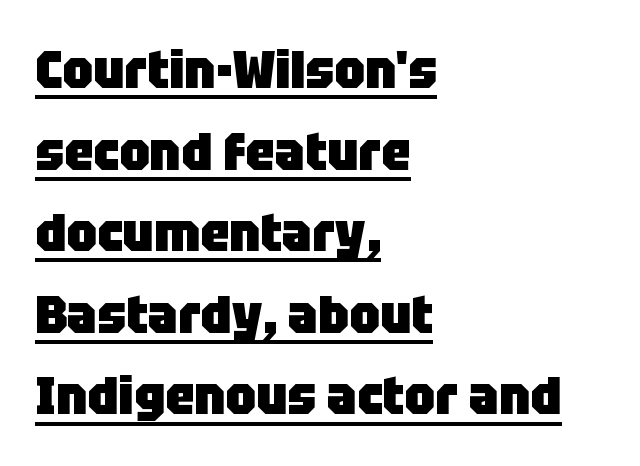
{"serif": "no", "italic": "no", "bold": "yes", "weight": "heavy", "width": "normal", "stroke_contrast": "low", "x_height": "large", "monospaced": "no", "underline": "yes", "align": "left", "line_spacing": "normal", "line_spacing_ratio": 1.54, "letter_spacing": "normal", "letter_spacing_em": 0.0, "glyph_px": 53}
